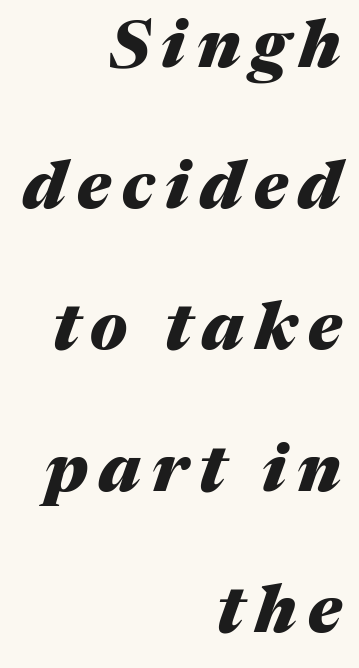
The space directly below the letters is spotless. Pretty heavy lettering here — definitely bold. The glyphs look as if they've been sheared to an angle. Rows of type keep a wide berth in the vertical direction. The rendering anchors every line to the right-hand side. Do the characters align in a grid? No, the font is proportional.
